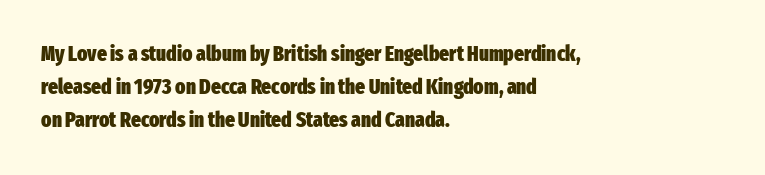
The image shows 21 px bold type, upright; set left-aligned, normal line spacing (1.58x), normal letter spacing, not underlined.
